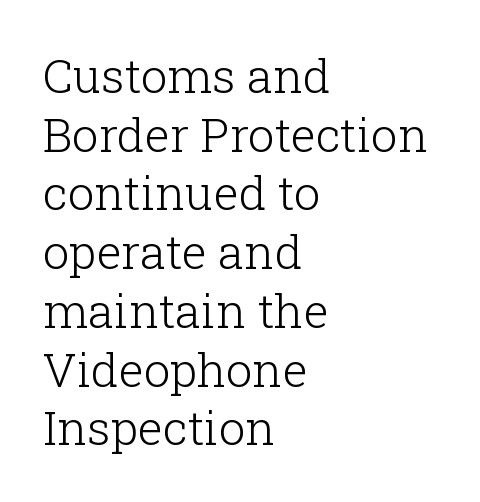
{"serif": "yes", "italic": "no", "bold": "no", "weight": "light", "width": "normal", "stroke_contrast": "low", "x_height": "medium", "monospaced": "no", "underline": "no", "align": "left", "line_spacing": "normal", "line_spacing_ratio": 1.25, "letter_spacing": "normal", "letter_spacing_em": 0.0, "glyph_px": 47}
